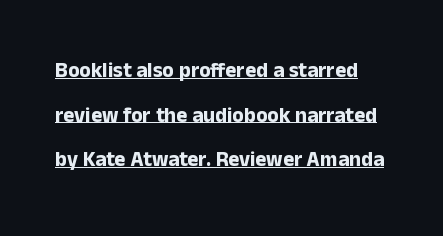
The passage shown has conventional tracking throughout. These lines carry a lot of weight — the face is fully bold. The rendering uses the underline text-decoration. The designer dialed line spacing up above the default. Ordinary non-slanted type is in use.
